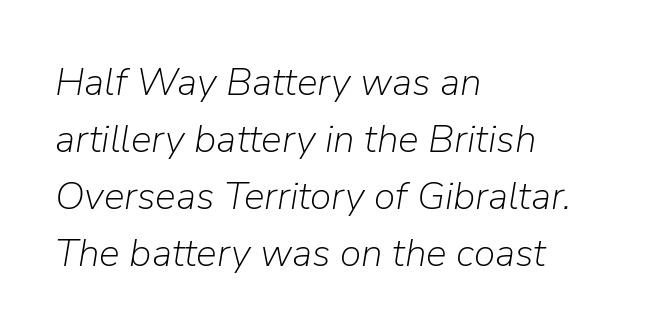
{"italic": "yes", "lean": "right", "slant_degrees": 9, "bold": "no", "weight": "light", "width": "normal", "stroke_contrast": "low", "x_height": "medium", "monospaced": "no", "underline": "no", "align": "left", "line_spacing": "normal", "line_spacing_ratio": 1.46, "letter_spacing": "normal", "letter_spacing_em": 0.0, "glyph_px": 39}
